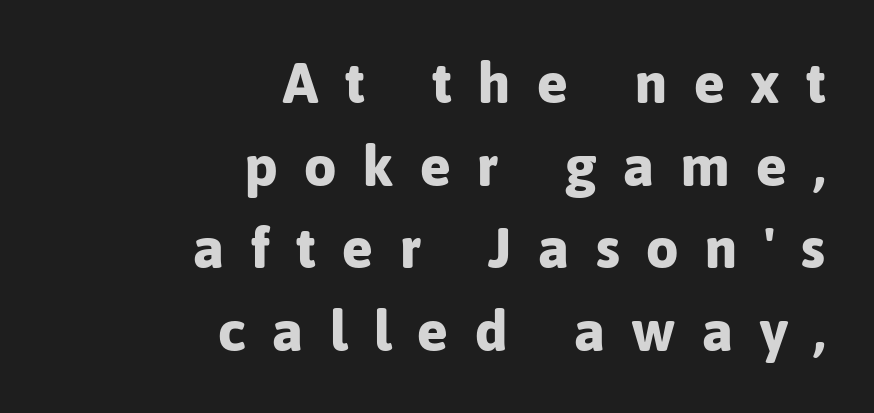
Q: Is the text bold? A: Yes.
Q: Is the text italic (slanted)? A: No, it is upright.
Q: Is the typeface a serif or a sans-serif typeface? A: Sans-serif.
Q: Is the text underlined? A: No.
Q: How is the paragraph aligned? A: Right-aligned.
Q: Is the spacing between letters normal or unusually wide? A: Unusually wide.
Q: Is the spacing between lines tight, normal or loose? A: Normal.
Q: Width (condensed, normal, or wide)? A: Normal.
Q: Stroke contrast? A: Low.
Q: x-height? A: Medium.
Q: Monospaced? A: No.
